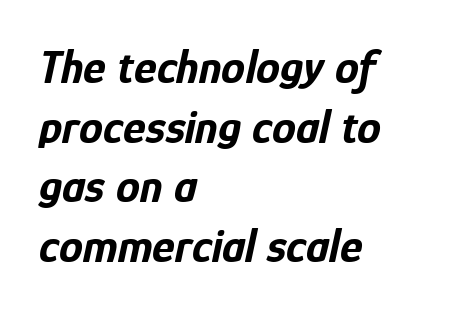
Q: Is the text bold? A: Yes.
Q: Is the text italic (slanted)? A: Yes, it leans right by about 12 degrees.
Q: Is the text underlined? A: No.
Q: How is the paragraph aligned? A: Left-aligned.
Q: Is the spacing between letters normal or unusually wide? A: Normal.
Q: Width (condensed, normal, or wide)? A: Condensed.
Q: Stroke contrast? A: Low.
Q: x-height? A: Medium.
Q: Monospaced? A: No.
